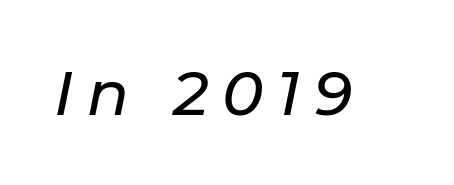
{"italic": "yes", "lean": "right", "slant_degrees": 11, "width": "normal", "stroke_contrast": "low", "x_height": "medium", "monospaced": "no", "underline": "no", "letter_spacing": "wide", "letter_spacing_em": 0.22, "glyph_px": 62}
